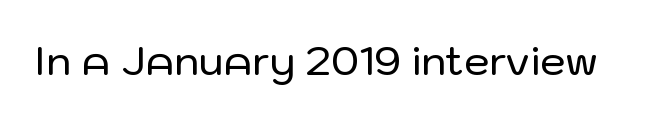
Q: Is the text italic (slanted)? A: No, it is upright.
Q: Is the typeface a serif or a sans-serif typeface? A: Sans-serif.
Q: Is the text underlined? A: No.
Q: Is the spacing between letters normal or unusually wide? A: Normal.
Q: Width (condensed, normal, or wide)? A: Normal.
Q: Stroke contrast? A: Low.
Q: x-height? A: Medium.
Q: Monospaced? A: No.
